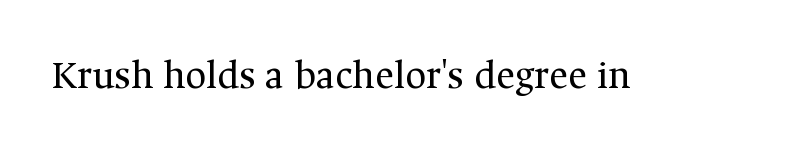
The glyphs are unaccompanied by any horizontal stroke below them. Here the designer chose a conventional face with non-uniform glyph widths. Are there feet on the stems? There are — it's a serif. The font sits on the lighter half of the weight spectrum, regular included.
